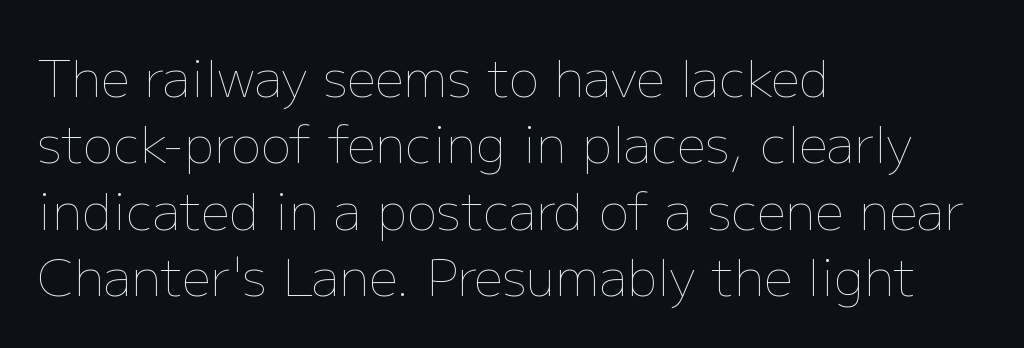
Q: Is the text bold? A: No.
Q: Is the text italic (slanted)? A: No, it is upright.
Q: Is the text underlined? A: No.
Q: How is the paragraph aligned? A: Left-aligned.
Q: Is the spacing between letters normal or unusually wide? A: Normal.
Q: Is the spacing between lines tight, normal or loose? A: Normal.
Q: Width (condensed, normal, or wide)? A: Normal.
Q: Stroke contrast? A: Low.
Q: x-height? A: Medium.
Q: Monospaced? A: No.
